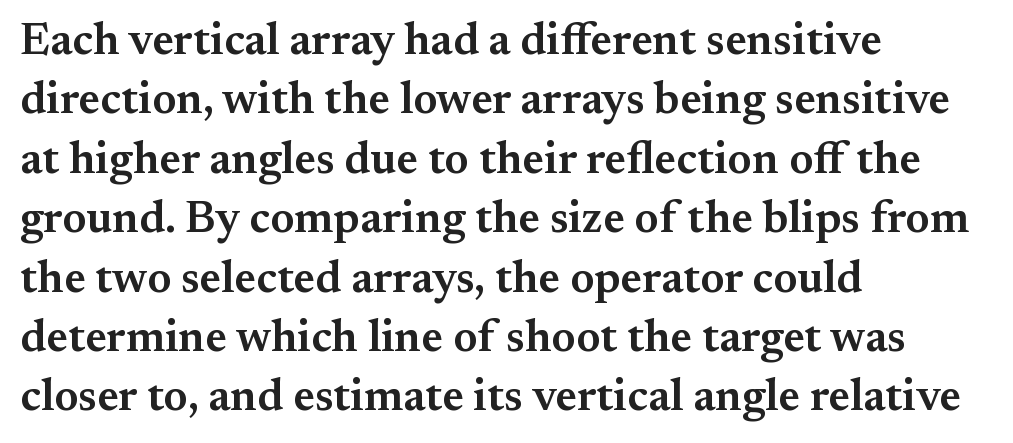
{"serif": "yes", "italic": "no", "bold": "semi", "weight": "semibold", "width": "normal", "stroke_contrast": "medium", "x_height": "small", "monospaced": "no", "underline": "no", "align": "left", "line_spacing": "normal", "line_spacing_ratio": 1.32, "letter_spacing": "normal", "letter_spacing_em": 0.0, "glyph_px": 45}
